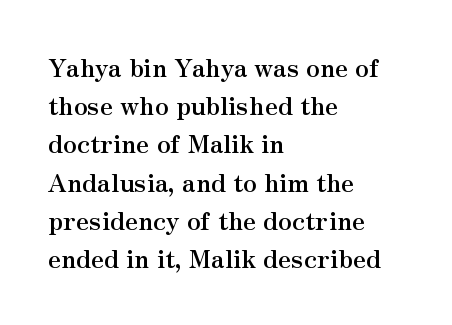
Q: Is the text bold? A: Yes.
Q: Is the text italic (slanted)? A: No, it is upright.
Q: Is the text underlined? A: No.
Q: How is the paragraph aligned? A: Left-aligned.
Q: Is the spacing between letters normal or unusually wide? A: Normal.
Q: Is the spacing between lines tight, normal or loose? A: Normal.
